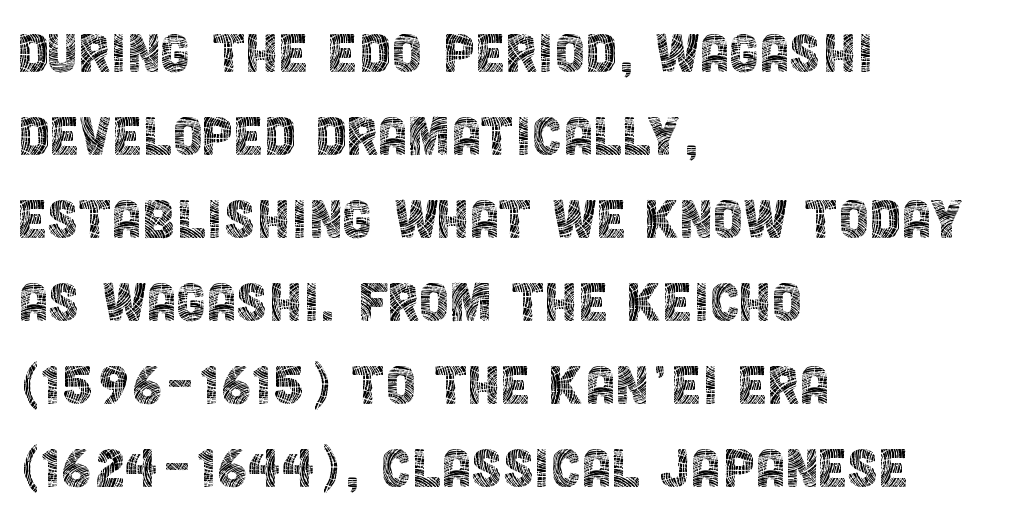
The image shows 68 px thin, condensed sans-serif type, upright; set left-aligned, line spacing 1.22x, normal letter spacing, not underlined; a large x-height.
